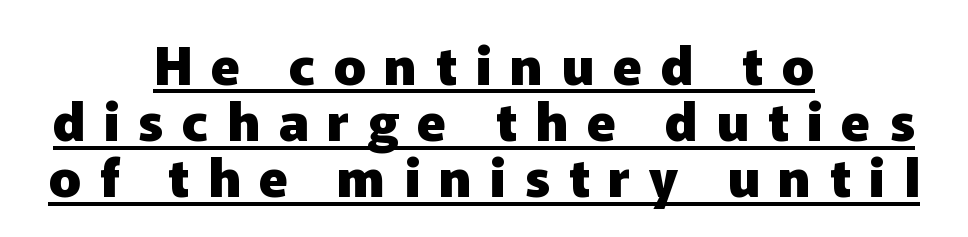
Q: Is the text bold? A: Yes.
Q: Is the text italic (slanted)? A: No, it is upright.
Q: Is the typeface a serif or a sans-serif typeface? A: Sans-serif.
Q: Is the text underlined? A: Yes.
Q: How is the paragraph aligned? A: Centered.
Q: Is the spacing between letters normal or unusually wide? A: Unusually wide.
Q: Is the spacing between lines tight, normal or loose? A: Tight.
Q: Width (condensed, normal, or wide)? A: Normal.
Q: Stroke contrast? A: Low.
Q: x-height? A: Medium.
Q: Monospaced? A: No.
